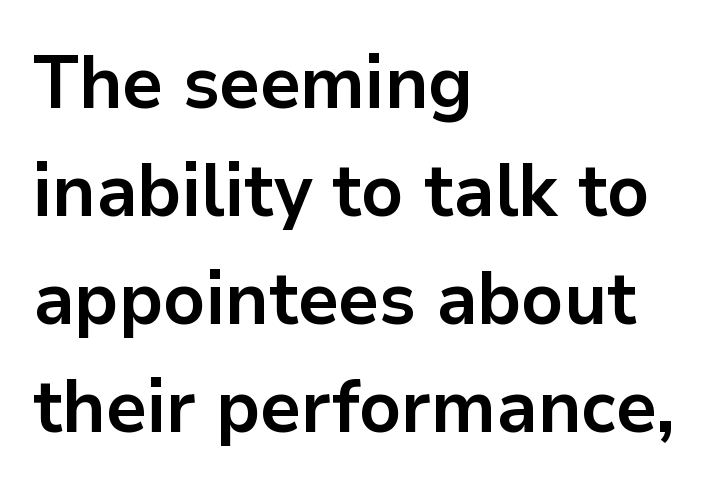
The image shows 74 px bold sans-serif type, upright; set left-aligned, normal line spacing (1.46x), normal letter spacing, not underlined; low stroke contrast and a medium x-height.
